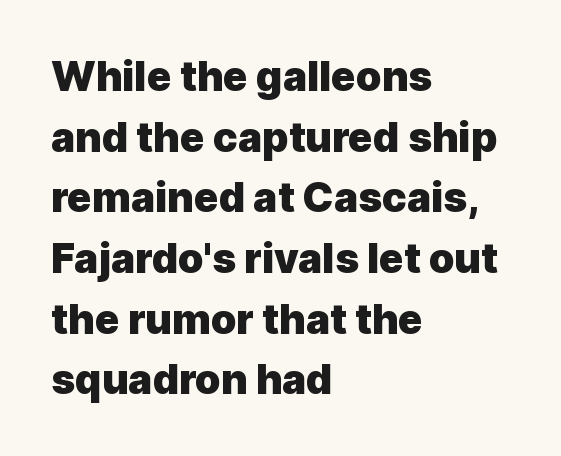
{"serif": "no", "italic": "no", "bold": "yes", "weight": "heavy", "width": "normal", "x_height": "medium", "monospaced": "no", "underline": "no", "align": "left", "line_spacing": "normal", "line_spacing_ratio": 1.48, "letter_spacing": "normal", "letter_spacing_em": 0.0, "glyph_px": 41}
